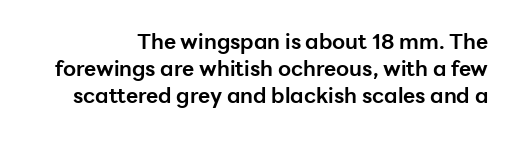
Default kerning and tracking; the words read as compact shapes. The letters stand straight up with perfectly vertical stems. Check under the words: just untouched page. You'd pick this weight for a headline — it's a proper bold. Whoever set this chose a conventional vertical rhythm.
